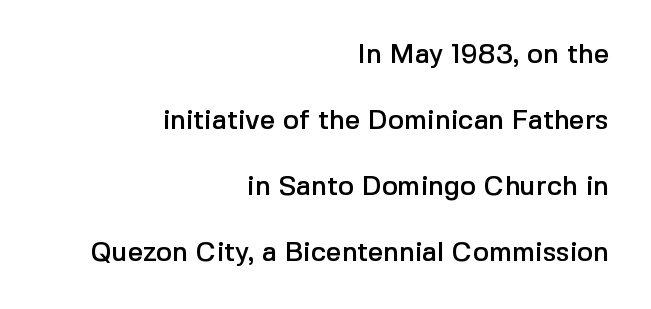
{"italic": "no", "underline": "no", "align": "right", "line_spacing": "loose", "line_spacing_ratio": 2.44, "letter_spacing": "normal", "letter_spacing_em": 0.0, "glyph_px": 27}
